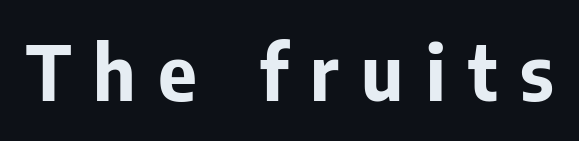
Q: Is the text bold? A: Yes.
Q: Is the text italic (slanted)? A: No, it is upright.
Q: Is the typeface a serif or a sans-serif typeface? A: Sans-serif.
Q: Is the text underlined? A: No.
Q: Is the spacing between letters normal or unusually wide? A: Unusually wide.
Q: Width (condensed, normal, or wide)? A: Normal.
Q: Stroke contrast? A: Low.
Q: x-height? A: Medium.
Q: Monospaced? A: No.
